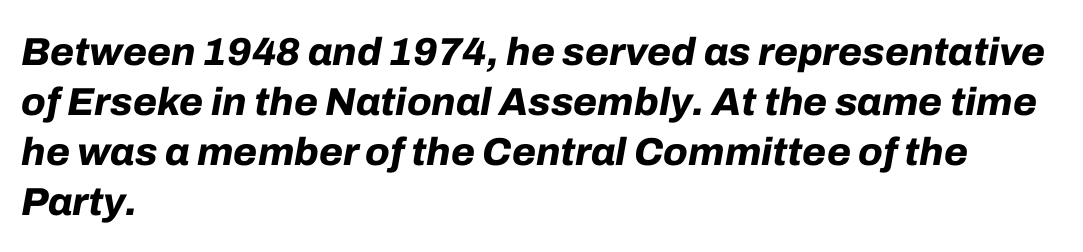
Slant detected: the letters are inclined. The letters advance in unequal steps, a hallmark of proportional type. Every letter is thick-stroked: bold, no question. Clear beneath every line of the passage. Honestly, the letter spacing is just normal — you wouldn't notice it.
